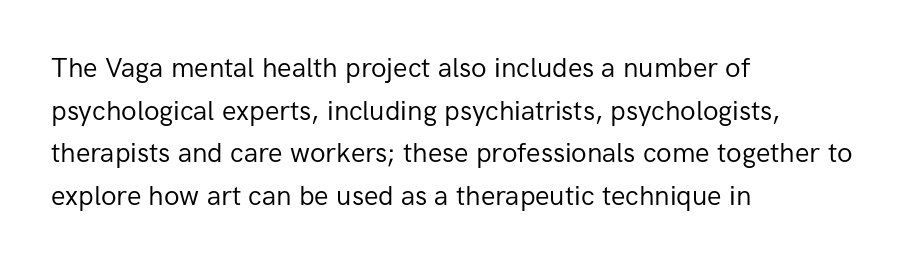
{"italic": "no", "bold": "no", "underline": "no", "align": "left", "line_spacing": "normal", "line_spacing_ratio": 1.58, "letter_spacing": "normal", "letter_spacing_em": 0.0, "glyph_px": 27}
